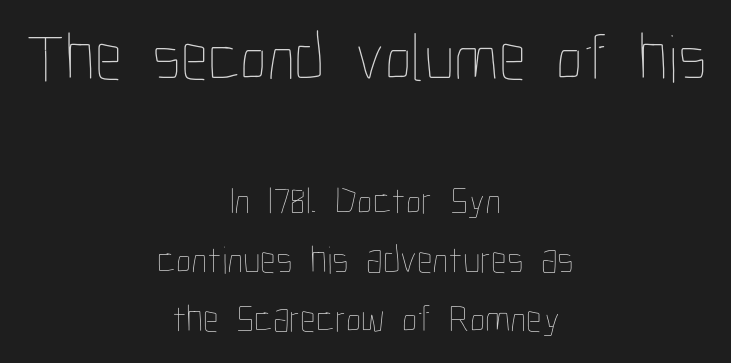
Vertical stems look standard width or narrower in stroke. Letters rest on an invisible, unmarked baseline. Proportional: the letters do not fall into vertical columns. Regular leading.
